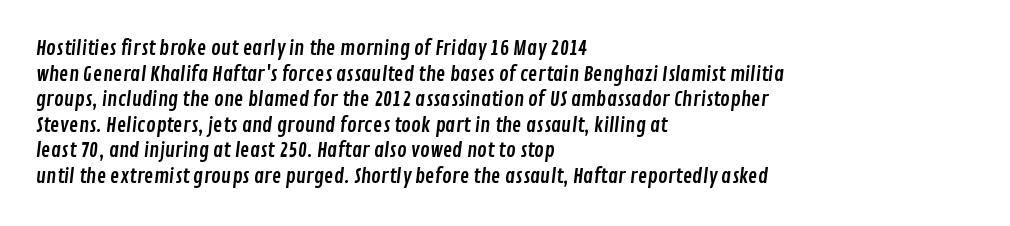
{"underline": "no", "align": "left", "line_spacing": "normal", "line_spacing_ratio": 1.28, "letter_spacing": "normal", "letter_spacing_em": 0.0, "glyph_px": 20}
